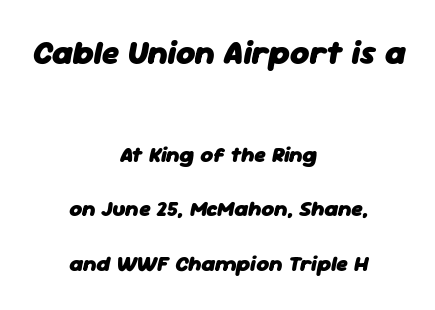
The image shows 33 px heavy type, italic (leaning right); set centered, loose line spacing (2.49x), normal letter spacing, not underlined; the first (top) block is 1.5x larger; low stroke contrast and a medium x-height.
